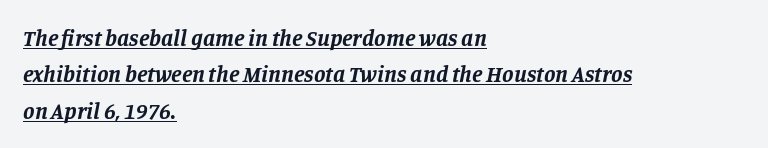
Q: Is the text bold? A: Yes.
Q: Is the text italic (slanted)? A: Yes, it leans right by about 11 degrees.
Q: Is the text underlined? A: Yes.
Q: How is the paragraph aligned? A: Left-aligned.
Q: Is the spacing between letters normal or unusually wide? A: Normal.
Q: Is the spacing between lines tight, normal or loose? A: Normal.
